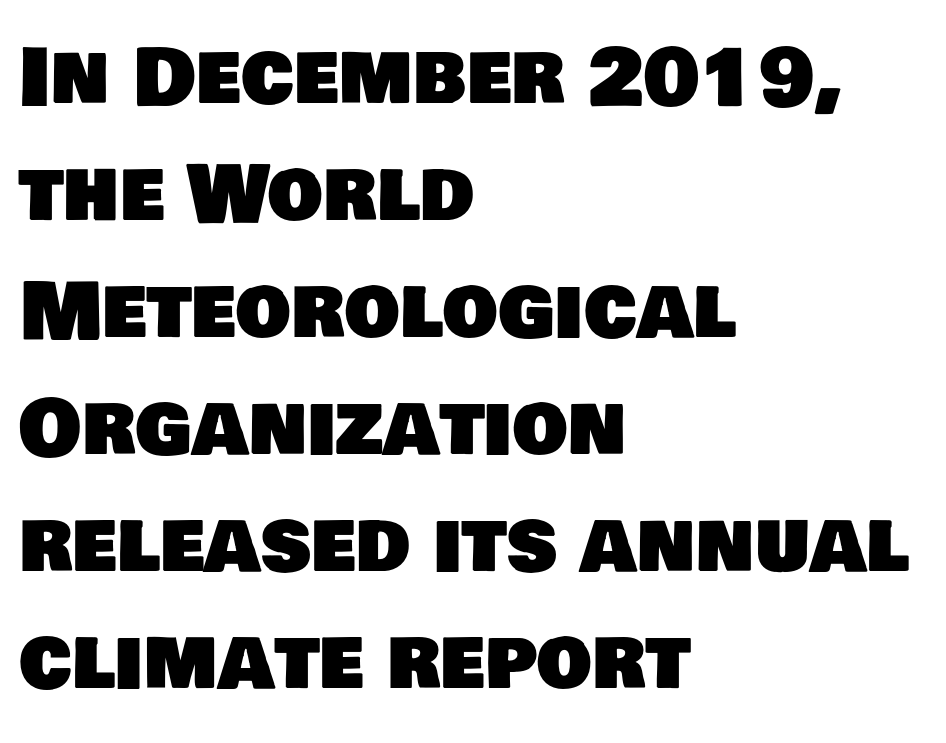
The image shows 78 px sans-serif type; set left-aligned, normal line spacing (1.5x), normal letter spacing, not underlined; low stroke contrast and a large x-height.
